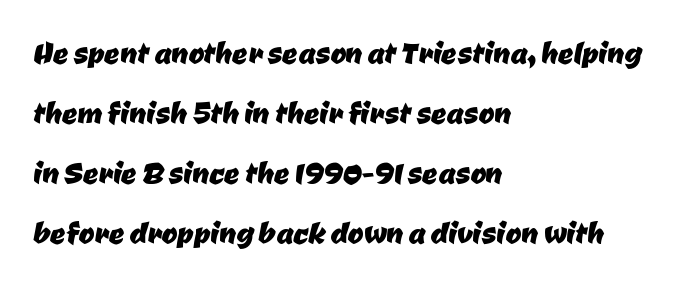
Q: Is the typeface a serif or a sans-serif typeface? A: Sans-serif.
Q: Is the text underlined? A: No.
Q: How is the paragraph aligned? A: Left-aligned.
Q: Is the spacing between letters normal or unusually wide? A: Normal.
Q: Is the spacing between lines tight, normal or loose? A: Normal.
Q: Width (condensed, normal, or wide)? A: Normal.
Q: Stroke contrast? A: Low.
Q: x-height? A: Medium.
Q: Monospaced? A: No.
